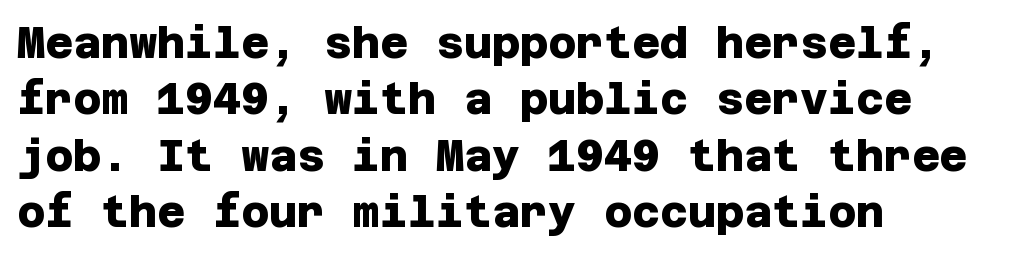
The image shows 43 px heavy sans-serif type; set left-aligned, normal line spacing (1.31x), normal letter spacing, not underlined; low stroke contrast and a large x-height.
